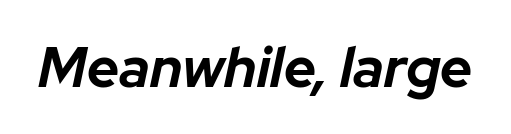
{"italic": "yes", "lean": "right", "slant_degrees": 12, "bold": "yes", "weight": "bold", "width": "normal", "stroke_contrast": "low", "x_height": "medium", "monospaced": "no", "underline": "no", "letter_spacing": "normal", "letter_spacing_em": 0.0, "glyph_px": 56}
